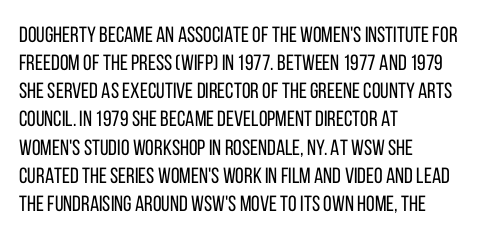
{"italic": "no", "bold": "no", "underline": "no", "align": "left", "line_spacing": "normal", "line_spacing_ratio": 1.28, "letter_spacing": "normal", "letter_spacing_em": 0.0, "glyph_px": 22}
